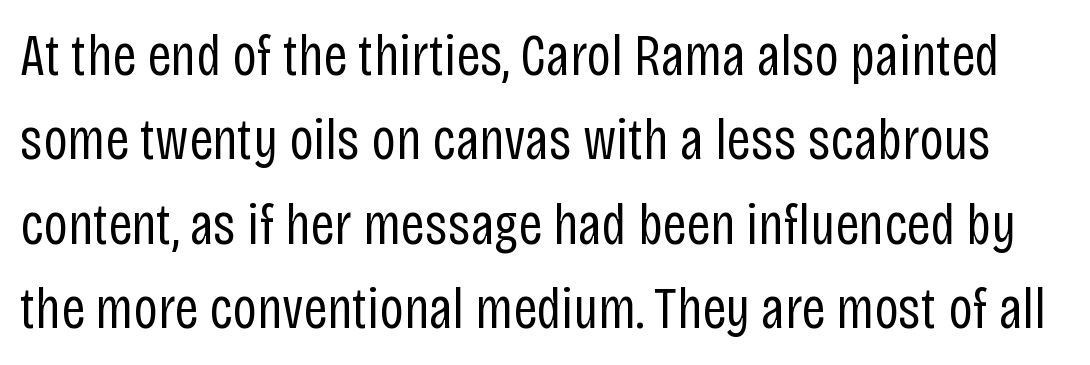
{"serif": "no", "italic": "no", "bold": "no", "weight": "regular", "width": "condensed", "stroke_contrast": "low", "x_height": "large", "monospaced": "no", "underline": "no", "line_spacing": "normal", "line_spacing_ratio": 1.43, "letter_spacing": "normal", "letter_spacing_em": 0.0, "glyph_px": 59}
